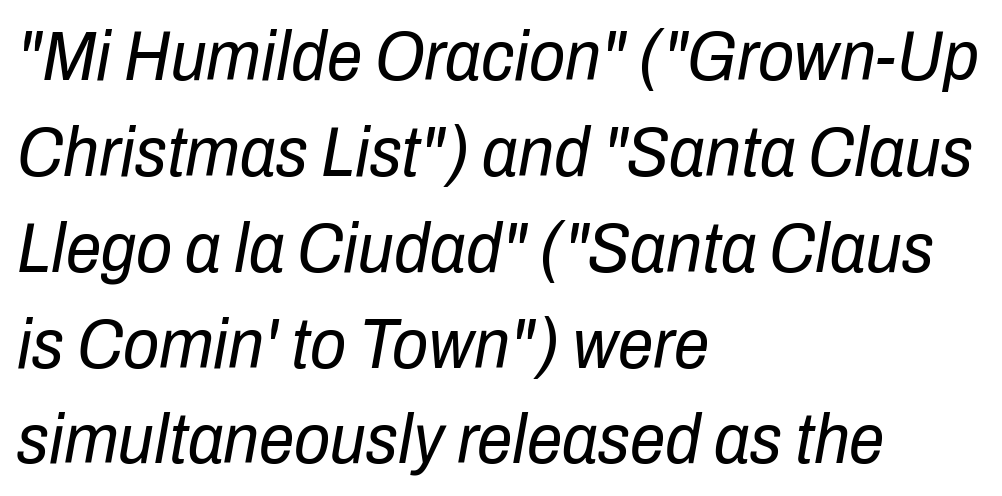
Glyph-to-glyph distance matches everyday printed text. Just letters on the line, the space beneath them empty. An italicized treatment has been applied to the whole sample. The lines sit at an ordinary, default distance from one another. Proportional: the letters do not fall into vertical columns. Horizontal alignment here is leftward, the default for most running prose.
